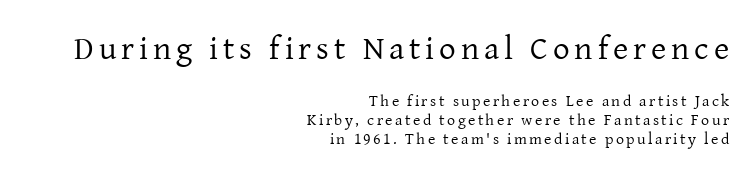
The face used here is proportionally spaced, like ordinary book or web type. The passage is arranged like a letterhead date or caption credit — flush right. Whoever set this made the first block the dominant, larger element. The font is comparable to plain body text, perhaps lighter. Letterform terminals end in serifs throughout the passage.
